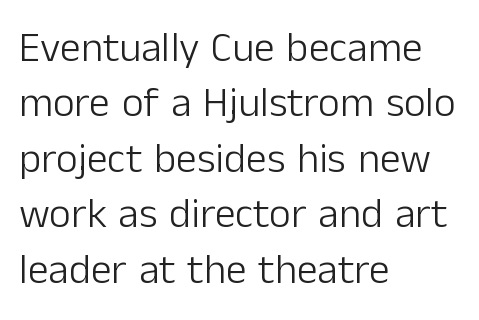
{"serif": "no", "italic": "no", "bold": "no", "weight": "light", "width": "normal", "stroke_contrast": "low", "x_height": "medium", "monospaced": "no", "underline": "no", "align": "left", "line_spacing": "normal", "line_spacing_ratio": 1.32, "letter_spacing": "normal", "letter_spacing_em": 0.0, "glyph_px": 42}
